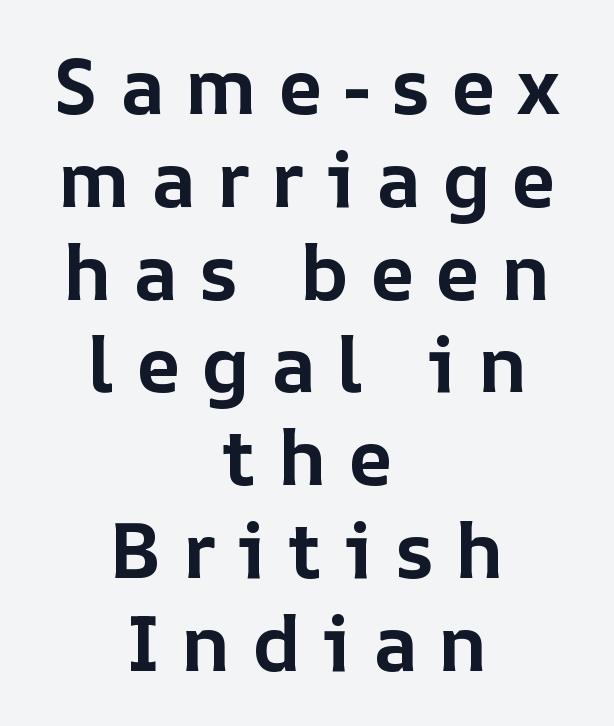
Q: Is the text bold? A: Yes.
Q: Is the text italic (slanted)? A: No, it is upright.
Q: Is the text underlined? A: No.
Q: How is the paragraph aligned? A: Centered.
Q: Is the spacing between letters normal or unusually wide? A: Unusually wide.
Q: Width (condensed, normal, or wide)? A: Normal.
Q: Stroke contrast? A: Low.
Q: x-height? A: Medium.
Q: Monospaced? A: No.
